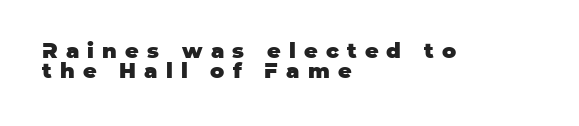
{"italic": "no", "bold": "yes", "underline": "no", "align": "left", "line_spacing": "tight", "line_spacing_ratio": 0.97, "letter_spacing": "wide", "letter_spacing_em": 0.39, "glyph_px": 21}
